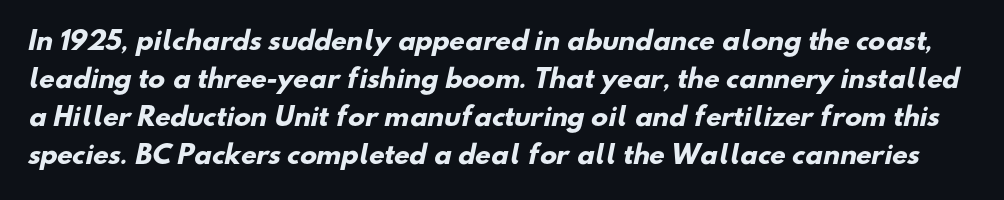
Unmarked baselines from the first word to the last. Honestly, the row spacing looks completely unremarkable. Is the type bold? Yes — the strokes are clearly thick and heavy. The line texture is even and compact thanks to regular tracking.
